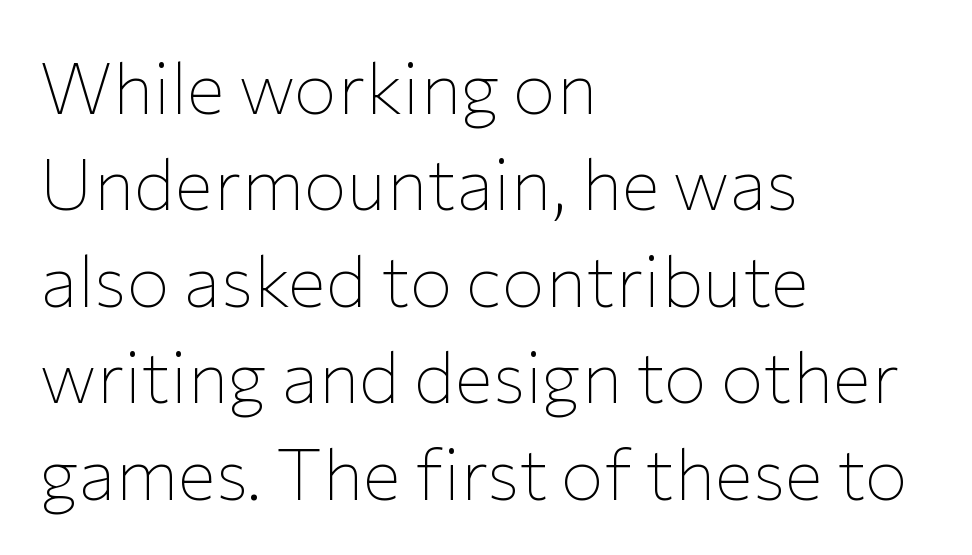
Rows of type keep a routine distance in the vertical direction. Each letter's strokes conclude bluntly, with no projecting serifs. Where is the straight margin? On the left. Note the varied advance widths — an 'i' is clearly narrower than an 'm'. The gap between lines stays unmarked.
